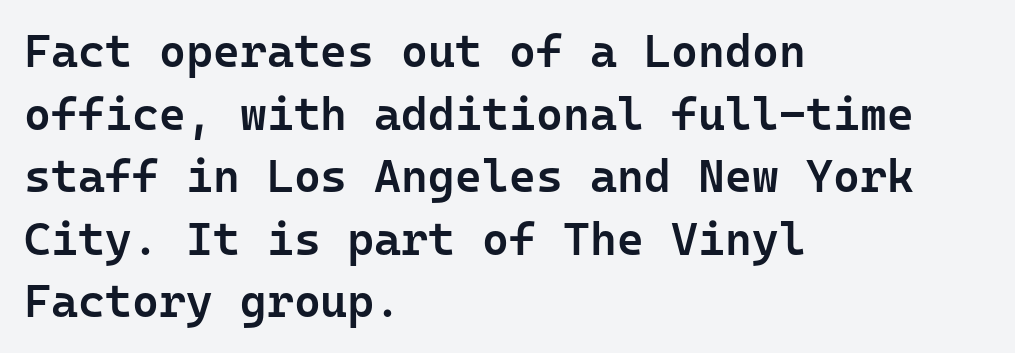
Q: Is the text bold? A: Semi-bold.
Q: Is the text italic (slanted)? A: No, it is upright.
Q: Is the typeface a serif or a sans-serif typeface? A: Sans-serif.
Q: Is the text underlined? A: No.
Q: How is the paragraph aligned? A: Left-aligned.
Q: Is the spacing between letters normal or unusually wide? A: Normal.
Q: Is the spacing between lines tight, normal or loose? A: Normal.
Q: Width (condensed, normal, or wide)? A: Normal.
Q: Stroke contrast? A: Low.
Q: x-height? A: Medium.
Q: Monospaced? A: Yes.
